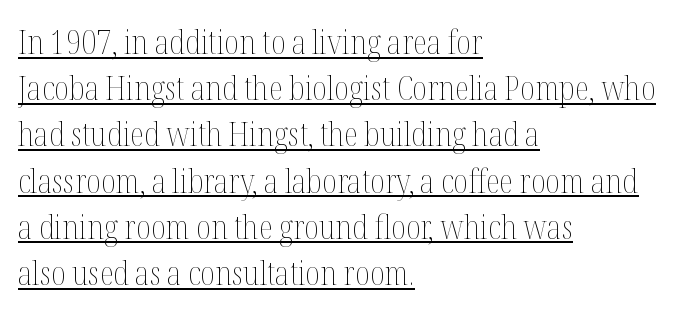
The image shows 33 px thin, condensed type, upright; set left-aligned, normal line spacing (1.4x), normal letter spacing, underlined; medium stroke contrast and a medium x-height.
